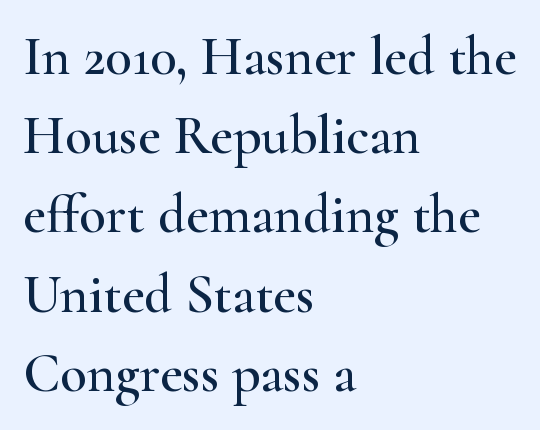
{"serif": "yes", "italic": "no", "width": "wide", "stroke_contrast": "high", "x_height": "small", "monospaced": "no", "underline": "no", "align": "left", "line_spacing": "normal", "line_spacing_ratio": 1.44, "letter_spacing": "normal", "letter_spacing_em": 0.0, "glyph_px": 55}
